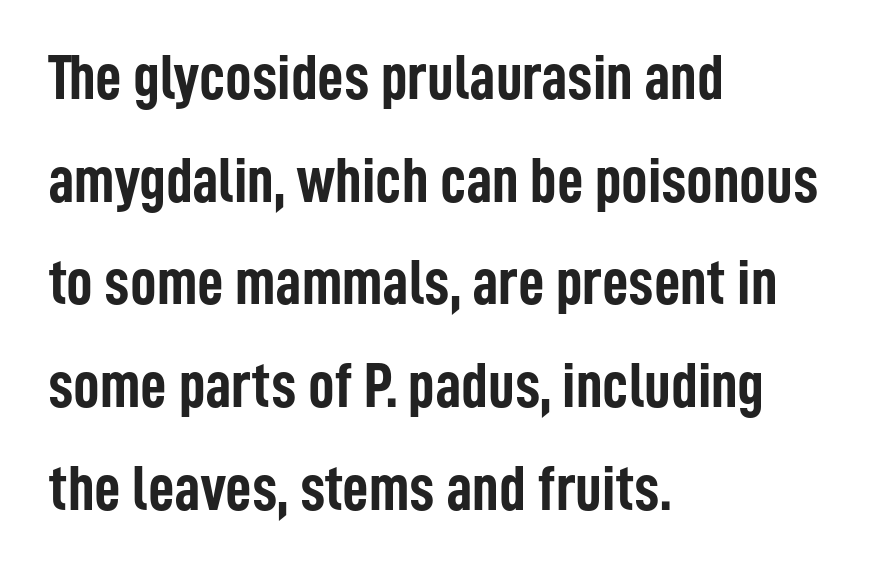
Q: Is the text bold? A: Yes.
Q: Is the text italic (slanted)? A: No, it is upright.
Q: Is the typeface a serif or a sans-serif typeface? A: Sans-serif.
Q: Is the text underlined? A: No.
Q: How is the paragraph aligned? A: Left-aligned.
Q: Is the spacing between letters normal or unusually wide? A: Normal.
Q: Is the spacing between lines tight, normal or loose? A: Normal.
Q: Width (condensed, normal, or wide)? A: Condensed.
Q: Stroke contrast? A: Low.
Q: x-height? A: Medium.
Q: Monospaced? A: No.
